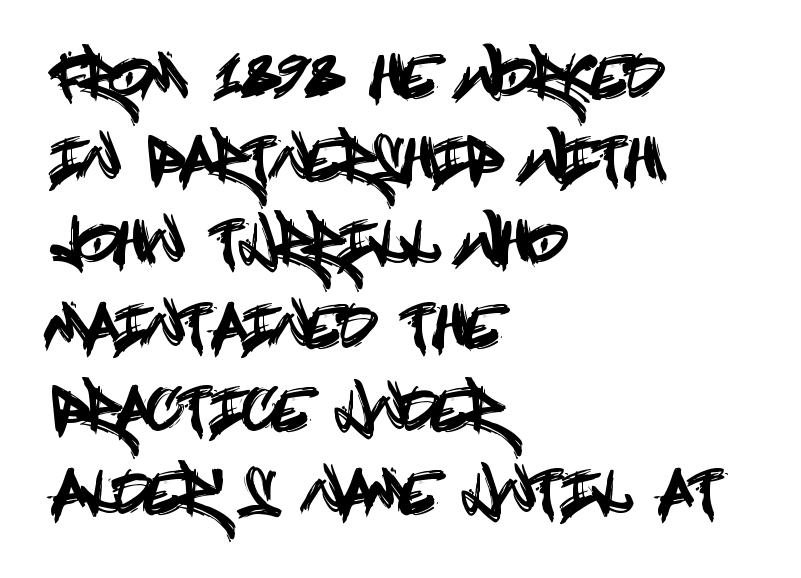
Q: Is the text italic (slanted)? A: Yes.
Q: Is the typeface a serif or a sans-serif typeface? A: Sans-serif.
Q: Is the text underlined? A: No.
Q: How is the paragraph aligned? A: Left-aligned.
Q: Is the spacing between letters normal or unusually wide? A: Normal.
Q: Is the spacing between lines tight, normal or loose? A: Normal.
Q: Width (condensed, normal, or wide)? A: Condensed.
Q: x-height? A: Large.
